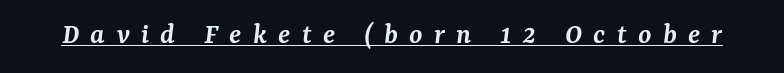
{"serif": "yes", "italic": "yes", "lean": "right", "slant_degrees": 7, "bold": "semi", "weight": "semibold", "width": "normal", "stroke_contrast": "medium", "x_height": "medium", "monospaced": "no", "underline": "yes", "letter_spacing": "wide", "letter_spacing_em": 0.38, "glyph_px": 30}
